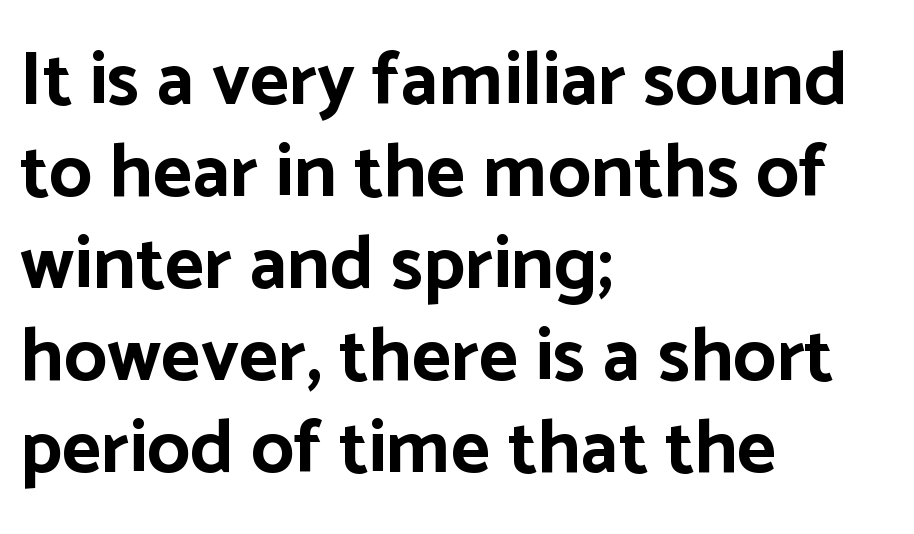
Q: Is the text bold? A: Yes.
Q: Is the text italic (slanted)? A: No, it is upright.
Q: Is the typeface a serif or a sans-serif typeface? A: Sans-serif.
Q: Is the text underlined? A: No.
Q: How is the paragraph aligned? A: Left-aligned.
Q: Is the spacing between letters normal or unusually wide? A: Normal.
Q: Width (condensed, normal, or wide)? A: Normal.
Q: Stroke contrast? A: Low.
Q: x-height? A: Medium.
Q: Monospaced? A: No.
